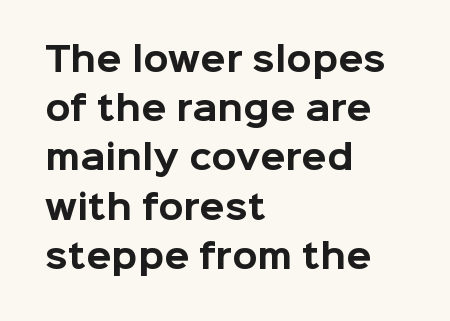
Q: Is the text bold? A: Yes.
Q: Is the text italic (slanted)? A: No, it is upright.
Q: Is the typeface a serif or a sans-serif typeface? A: Sans-serif.
Q: Is the text underlined? A: No.
Q: How is the paragraph aligned? A: Left-aligned.
Q: Is the spacing between letters normal or unusually wide? A: Normal.
Q: Is the spacing between lines tight, normal or loose? A: Normal.
Q: Width (condensed, normal, or wide)? A: Normal.
Q: Stroke contrast? A: Low.
Q: x-height? A: Medium.
Q: Monospaced? A: No.
